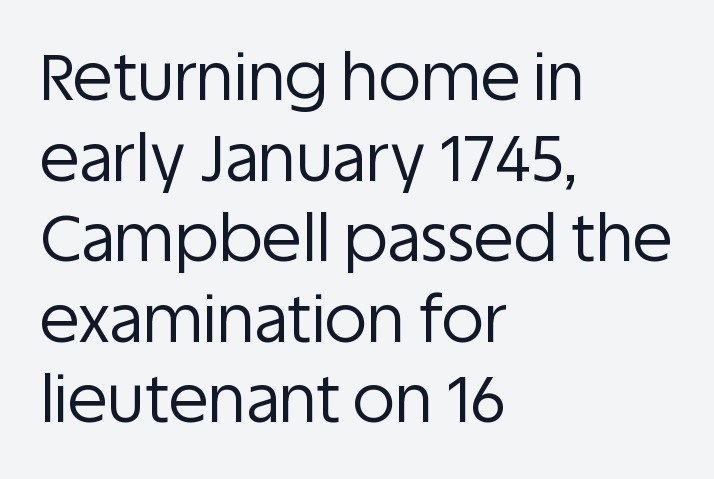
Stem width sits at or under what a default text font uses. Characters follow at the spacing the type designer built in. Which margin do the lines hug? The left one — the right edge is uneven. Proportional: the letters do not fall into vertical columns.
